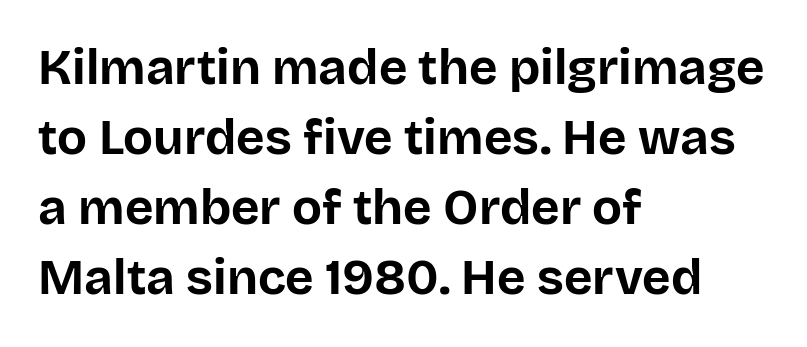
The image shows 49 px bold sans-serif type, upright; set left-aligned, normal line spacing (1.43x), normal letter spacing, not underlined; low stroke contrast and a large x-height.
